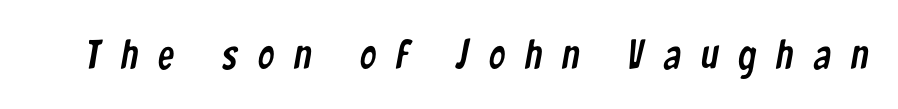
Lines of text with bare space underneath. Stroke terminals: plain, sans-serif. The face used here is proportionally spaced, like ordinary book or web type. This rendering widens character spacing well past its baseline value.
